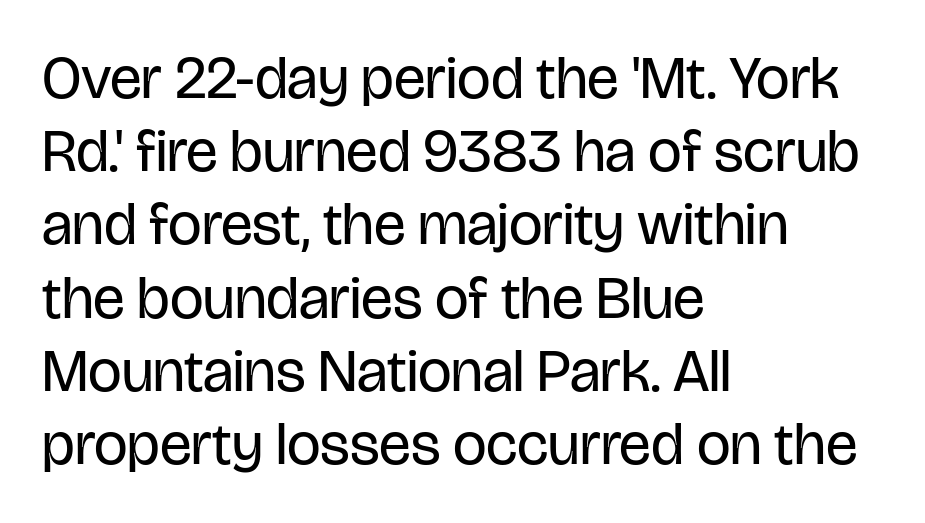
Q: Is the text bold? A: No.
Q: Is the text italic (slanted)? A: No, it is upright.
Q: Is the typeface a serif or a sans-serif typeface? A: Sans-serif.
Q: Is the text underlined? A: No.
Q: How is the paragraph aligned? A: Left-aligned.
Q: Is the spacing between letters normal or unusually wide? A: Normal.
Q: Width (condensed, normal, or wide)? A: Condensed.
Q: Stroke contrast? A: Low.
Q: x-height? A: Large.
Q: Monospaced? A: No.
